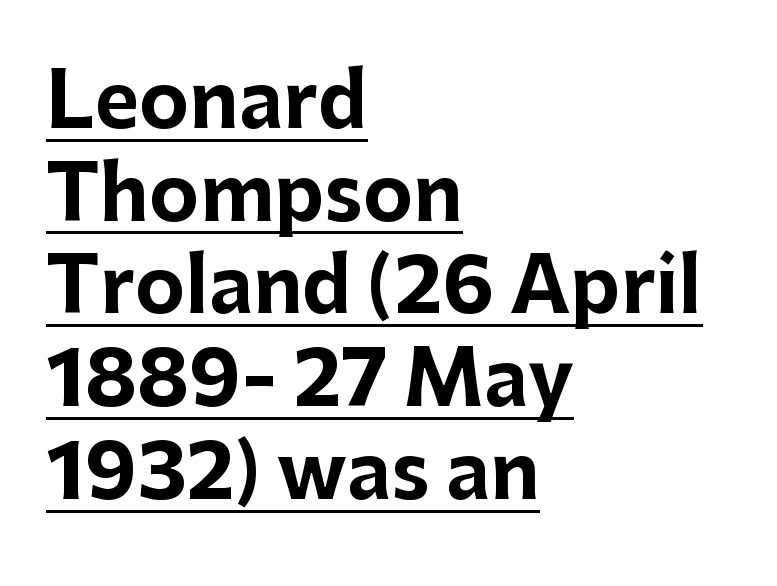
The image shows 76 px bold sans-serif type, upright; set left-aligned, line spacing 1.22x, normal letter spacing, underlined; low stroke contrast and a medium x-height.
